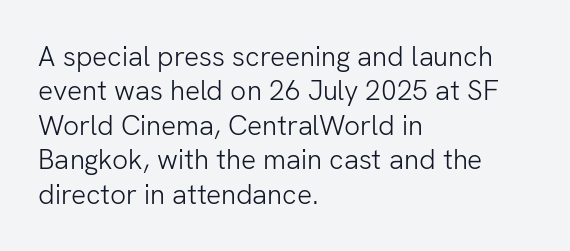
The image shows 28 px light sans-serif type, upright; set left-aligned, line spacing 1.23x, normal letter spacing, not underlined; low stroke contrast and a medium x-height.
